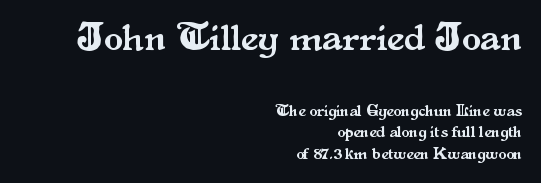
{"serif": "yes", "italic": "no", "width": "normal", "stroke_contrast": "medium", "x_height": "small", "monospaced": "no", "underline": "no", "align": "right", "line_spacing": "normal", "line_spacing_ratio": 1.35, "letter_spacing": "normal", "letter_spacing_em": 0.0, "larger_block": "first", "size_ratio": 2.44, "glyph_px": 39}
